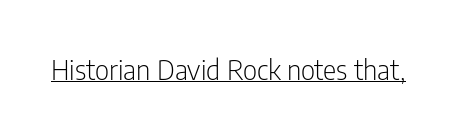
Q: Is the text bold? A: No.
Q: Is the text italic (slanted)? A: No, it is upright.
Q: Is the typeface a serif or a sans-serif typeface? A: Sans-serif.
Q: Is the text underlined? A: Yes.
Q: Is the spacing between letters normal or unusually wide? A: Normal.
Q: Width (condensed, normal, or wide)? A: Condensed.
Q: Stroke contrast? A: Low.
Q: x-height? A: Medium.
Q: Monospaced? A: No.
